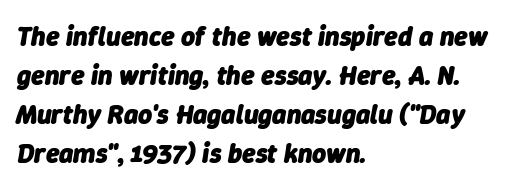
Q: Is the text bold? A: Yes.
Q: Is the text italic (slanted)? A: Yes, it leans right by about 9 degrees.
Q: Is the text underlined? A: No.
Q: How is the paragraph aligned? A: Left-aligned.
Q: Is the spacing between letters normal or unusually wide? A: Normal.
Q: Is the spacing between lines tight, normal or loose? A: Normal.
